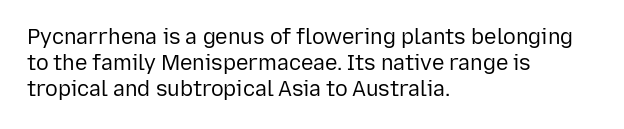
The typography opts for an upright posture over an oblique one. Unmarked baselines from the first word to the last. Students, note that the glyphs here touch the page at normal intervals. Which margin do the lines hug? The left one — the right edge is uneven. The typesetting does not lean heavy: it is not bold.
